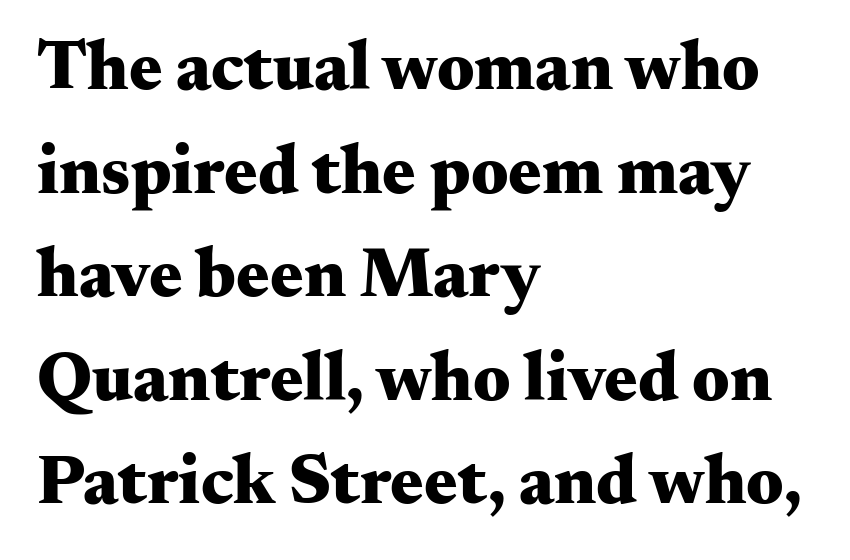
Q: Is the text bold? A: Yes.
Q: Is the text italic (slanted)? A: No, it is upright.
Q: Is the typeface a serif or a sans-serif typeface? A: Serif.
Q: Is the text underlined? A: No.
Q: How is the paragraph aligned? A: Left-aligned.
Q: Is the spacing between letters normal or unusually wide? A: Normal.
Q: Is the spacing between lines tight, normal or loose? A: Normal.
Q: Width (condensed, normal, or wide)? A: Wide.
Q: Stroke contrast? A: Medium.
Q: x-height? A: Small.
Q: Monospaced? A: No.
